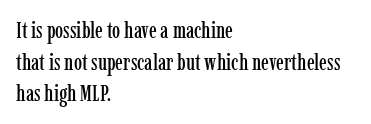
{"italic": "no", "underline": "no", "align": "left", "line_spacing": "normal", "line_spacing_ratio": 1.38, "letter_spacing": "normal", "letter_spacing_em": 0.0, "glyph_px": 23}
